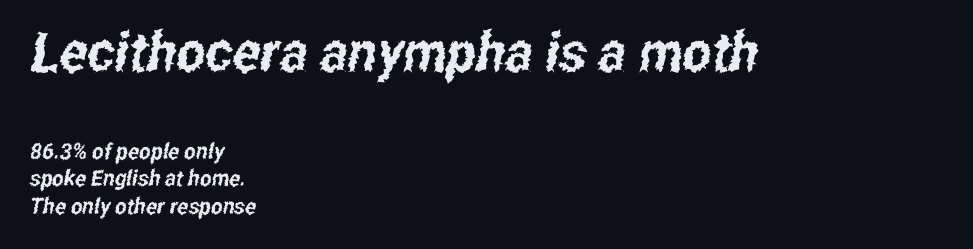
Q: Is the typeface a serif or a sans-serif typeface? A: Sans-serif.
Q: Is the text underlined? A: No.
Q: How is the paragraph aligned? A: Left-aligned.
Q: Is the spacing between letters normal or unusually wide? A: Normal.
Q: Is the spacing between lines tight, normal or loose? A: Normal.
Q: Which block of text is set in a larger size, the first (top) or the second (bottom)? A: The first (top) one.
Q: Width (condensed, normal, or wide)? A: Condensed.
Q: Stroke contrast? A: Low.
Q: x-height? A: Medium.
Q: Monospaced? A: No.
